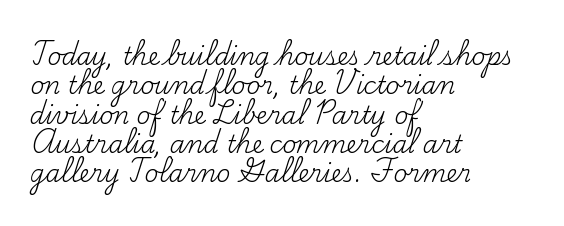
The image shows 24 px text type; set left-aligned, line spacing 1.22x, normal letter spacing, not underlined.
